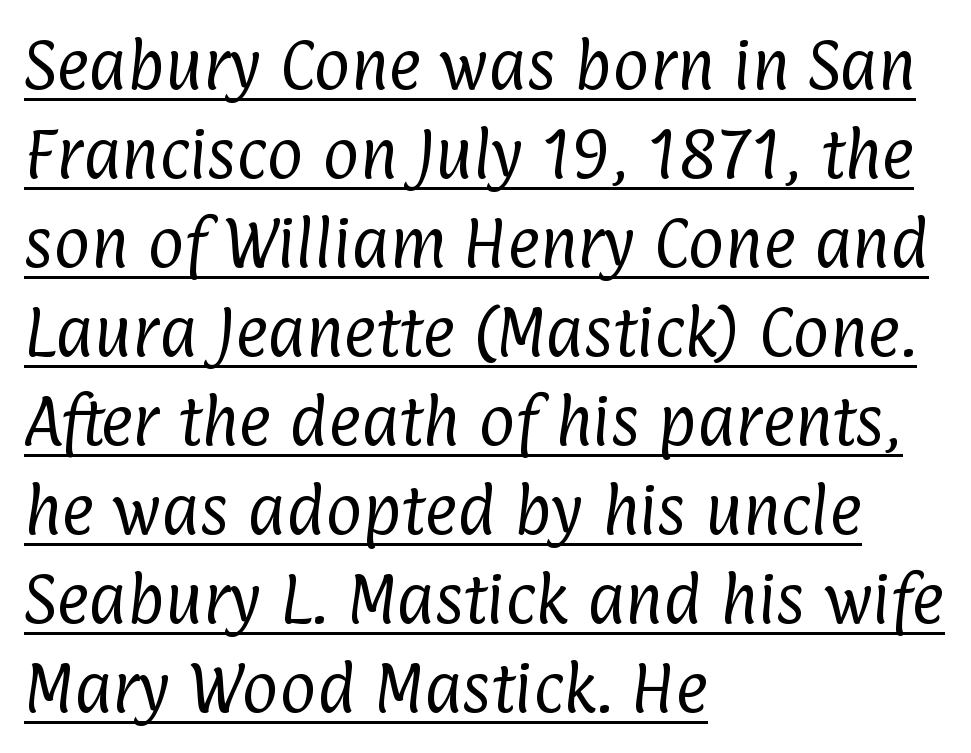
{"serif": "no", "bold": "no", "weight": "regular", "width": "condensed", "stroke_contrast": "low", "x_height": "medium", "monospaced": "no", "underline": "yes", "align": "left", "line_spacing": "normal", "line_spacing_ratio": 1.59, "letter_spacing": "normal", "letter_spacing_em": 0.0, "glyph_px": 56}
